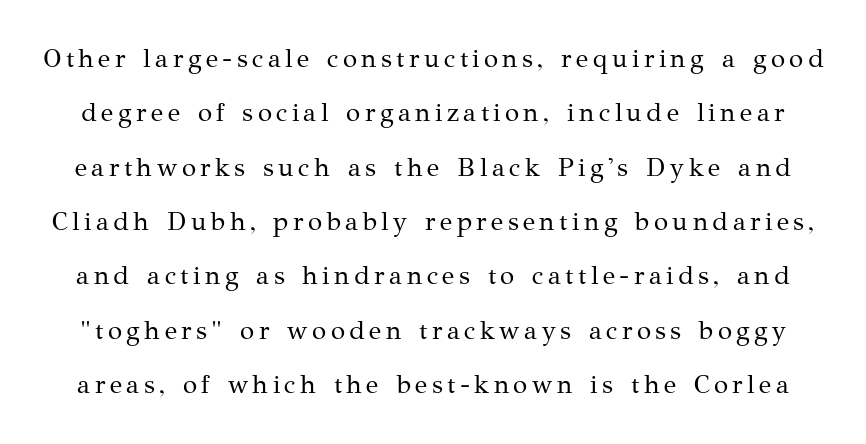
{"italic": "no", "bold": "no", "underline": "no", "line_spacing": "loose", "line_spacing_ratio": 2.09, "glyph_px": 26}
